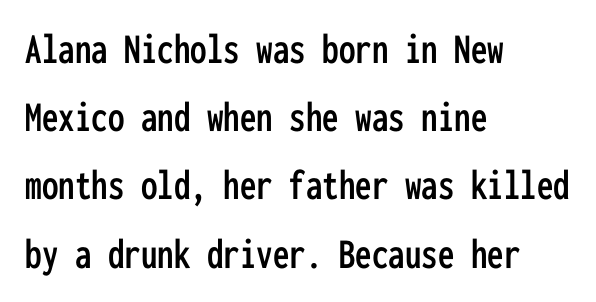
Q: Is the text italic (slanted)? A: No, it is upright.
Q: Is the typeface a serif or a sans-serif typeface? A: Sans-serif.
Q: Is the text underlined? A: No.
Q: How is the paragraph aligned? A: Left-aligned.
Q: Is the spacing between letters normal or unusually wide? A: Normal.
Q: Is the spacing between lines tight, normal or loose? A: Normal.
Q: Width (condensed, normal, or wide)? A: Condensed.
Q: Stroke contrast? A: Low.
Q: x-height? A: Medium.
Q: Monospaced? A: Yes.
